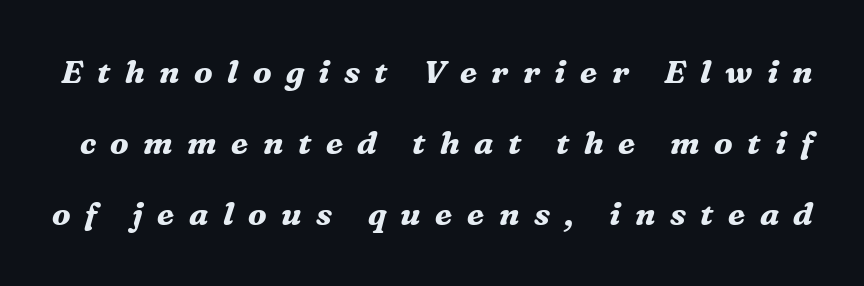
Style check: oblique. The face used here is proportionally spaced, like ordinary book or web type. The type family on display is of the serif kind. Whoever set this chose breathing room over compactness in the vertical rhythm.
